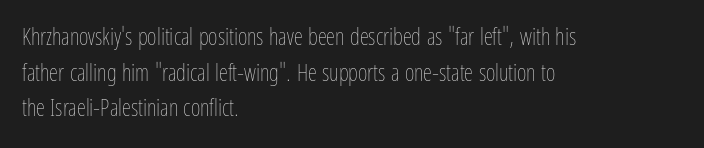
Q: Is the text bold? A: No.
Q: Is the text italic (slanted)? A: No, it is upright.
Q: Is the text underlined? A: No.
Q: How is the paragraph aligned? A: Left-aligned.
Q: Is the spacing between letters normal or unusually wide? A: Normal.
Q: Is the spacing between lines tight, normal or loose? A: Normal.
